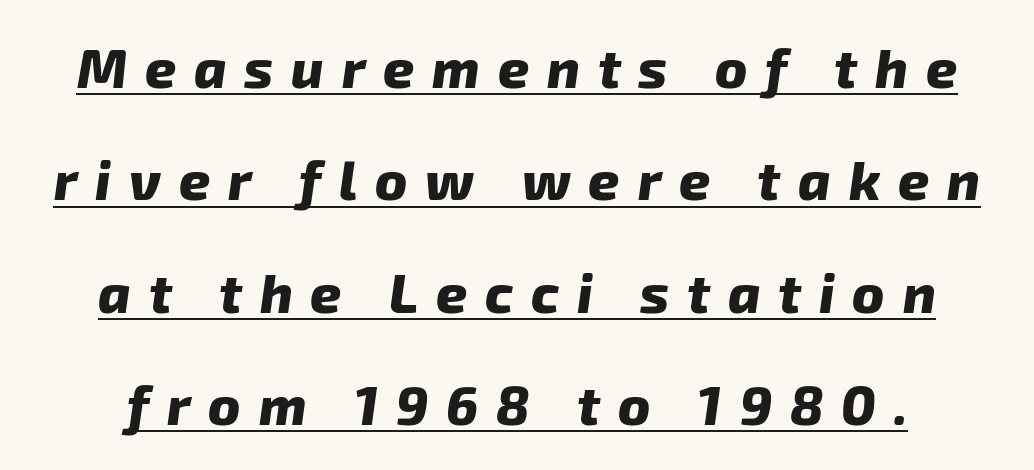
The image shows 54 px heavy type, italic (leaning right); set loose line spacing (2.08x), unusually wide letter spacing (+0.33 em), underlined; low stroke contrast and a medium x-height.
